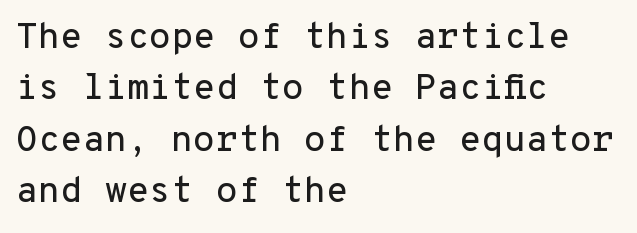
Q: Is the text italic (slanted)? A: No, it is upright.
Q: Is the typeface a serif or a sans-serif typeface? A: Sans-serif.
Q: Is the text underlined? A: No.
Q: How is the paragraph aligned? A: Left-aligned.
Q: Is the spacing between letters normal or unusually wide? A: Normal.
Q: Is the spacing between lines tight, normal or loose? A: Normal.
Q: Width (condensed, normal, or wide)? A: Normal.
Q: Stroke contrast? A: Low.
Q: x-height? A: Medium.
Q: Monospaced? A: Yes.
